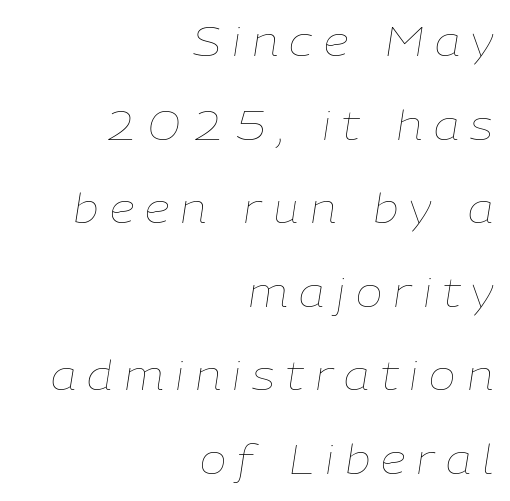
Observe the wide spacing: letters keep a clear distance from each other. Glance below the letters and you will spot only blank space. Compared with typical paragraphs, the rows here are farther apart. The typography opts for an oblique posture over an upright one. The rendering anchors every line to the right-hand side.
